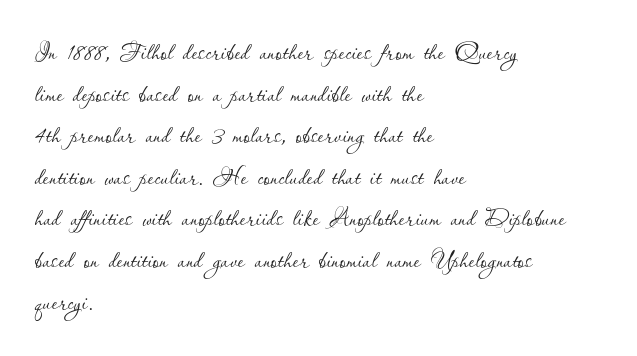
The image shows 32 px thin type; set left-aligned, normal line spacing (1.3x), normal letter spacing, not underlined; low stroke contrast and a small x-height.
